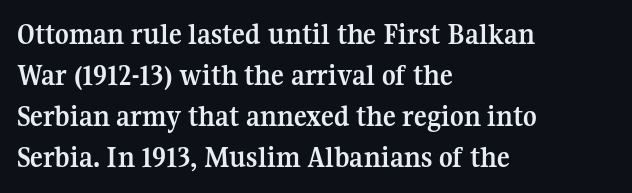
The area under the type is left untouched. The font's upright variant was chosen for this text. As a designer I'd log this as weight 700, bold. This sample has the flowing, uneven cadence of proportional lettering. One-word summary of the alignment: left.
